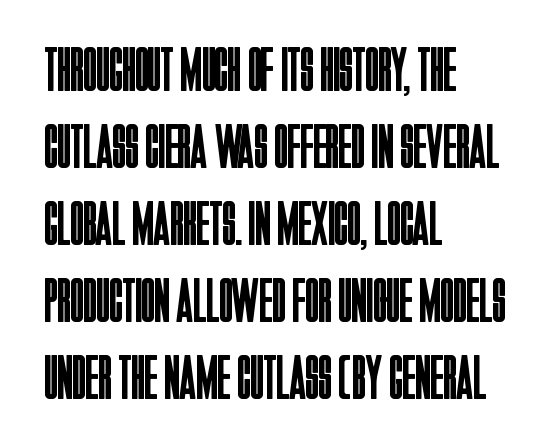
{"serif": "no", "italic": "no", "bold": "no", "weight": "regular", "width": "condensed", "stroke_contrast": "low", "x_height": "large", "monospaced": "no", "underline": "no", "align": "left", "line_spacing_ratio": 1.24, "letter_spacing": "normal", "letter_spacing_em": 0.0, "glyph_px": 62}
